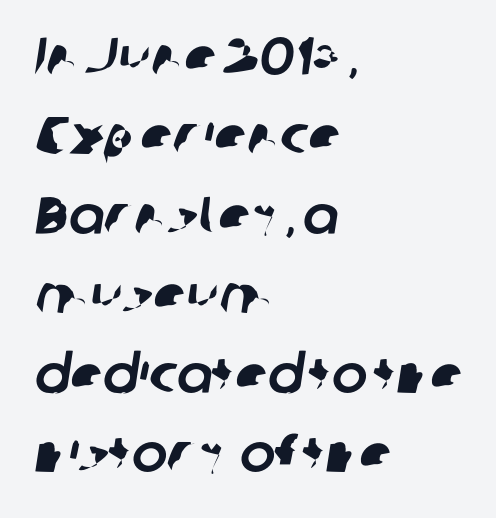
Baseline-to-baseline distance is the conventional proportion of letter height. The foot of each line stays bare and open. Does the type have serifs? No, each stem ends abruptly. Line beginnings align vertically; line endings do not. Letter spacing: default.
